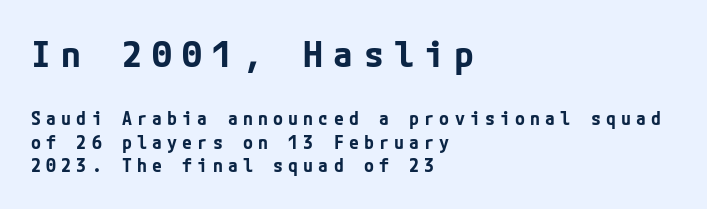
{"serif": "no", "italic": "no", "bold": "yes", "weight": "bold", "width": "normal", "stroke_contrast": "low", "x_height": "medium", "underline": "no", "align": "left", "line_spacing": "normal", "line_spacing_ratio": 1.31, "letter_spacing": "wide", "letter_spacing_em": 0.29, "larger_block": "first", "size_ratio": 2.0, "glyph_px": 36}
